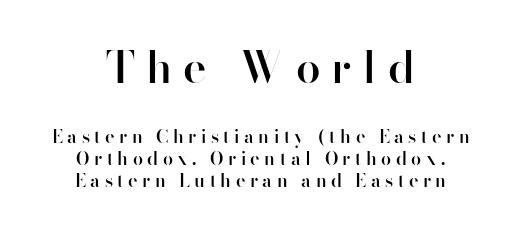
Q: Is the text bold? A: Semi-bold.
Q: Is the text italic (slanted)? A: No, it is upright.
Q: Is the typeface a serif or a sans-serif typeface? A: Sans-serif.
Q: Is the text underlined? A: No.
Q: How is the paragraph aligned? A: Centered.
Q: Is the spacing between letters normal or unusually wide? A: Unusually wide.
Q: Which block of text is set in a larger size, the first (top) or the second (bottom)? A: The first (top) one.
Q: Width (condensed, normal, or wide)? A: Normal.
Q: Stroke contrast? A: High.
Q: x-height? A: Small.
Q: Monospaced? A: No.
